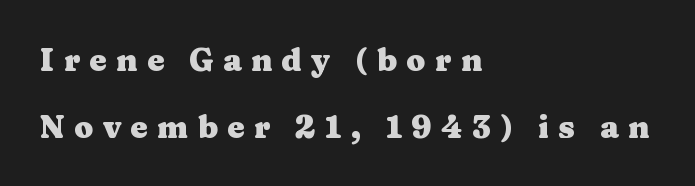
Looks like regular typesetting: each glyph gets only the width it needs. Summary of weight: heavy, a full bold. Notice how the passage keeps a crisp vertical edge on the left only. Plain, unruled lines of type. A typesetter would label this face a serif.
